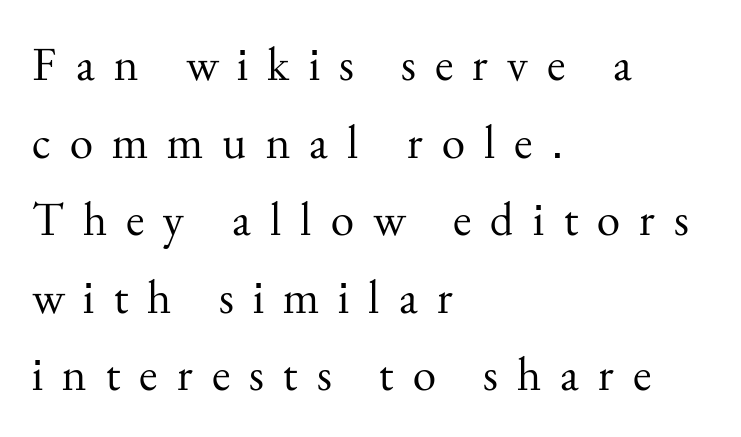
The image shows 47 px regular-weight serif type, upright; set left-aligned, normal line spacing (1.65x), unusually wide letter spacing (+0.41 em), not underlined; medium stroke contrast and a small x-height.
